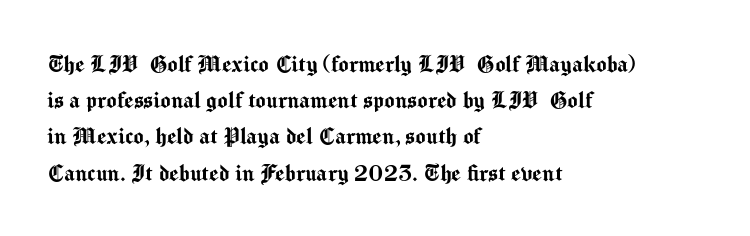
Q: Is the text italic (slanted)? A: No, it is upright.
Q: Is the text underlined? A: No.
Q: How is the paragraph aligned? A: Left-aligned.
Q: Is the spacing between letters normal or unusually wide? A: Normal.
Q: Is the spacing between lines tight, normal or loose? A: Normal.
